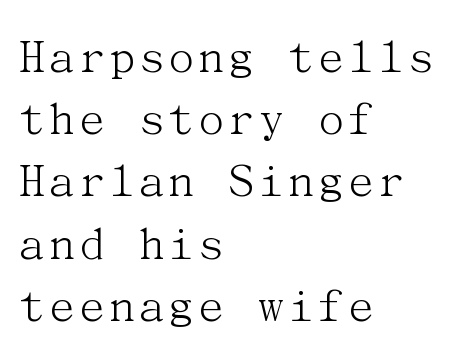
Q: Is the text bold? A: No.
Q: Is the text italic (slanted)? A: No, it is upright.
Q: Is the typeface a serif or a sans-serif typeface? A: Serif.
Q: Is the text underlined? A: No.
Q: How is the paragraph aligned? A: Left-aligned.
Q: Is the spacing between letters normal or unusually wide? A: Normal.
Q: Width (condensed, normal, or wide)? A: Normal.
Q: Stroke contrast? A: Medium.
Q: x-height? A: Medium.
